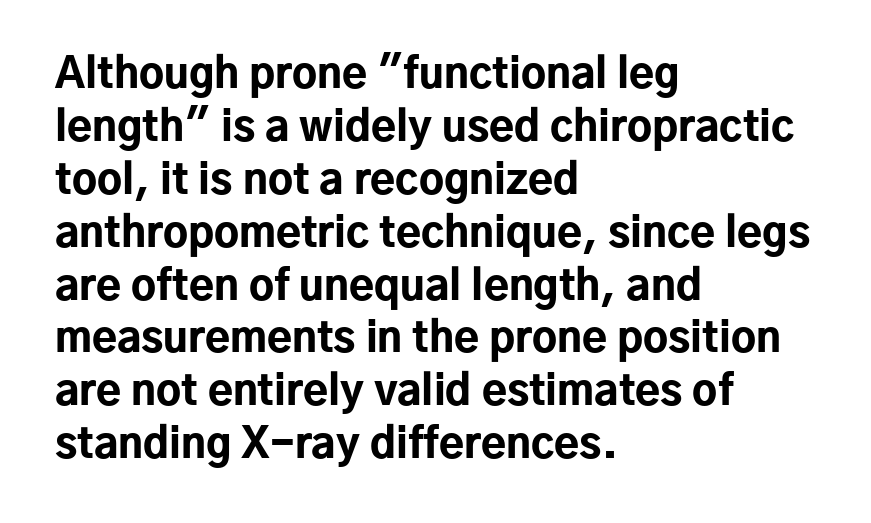
Teacher's note: observe the even left margin — that is flush-left alignment. Nothing unusual about the tracking: characters are spaced as the font intends. Each glyph is drawn with heavy, bold strokes. Does the lettering tilt? It doesn't — this is upright. One glance says typical: line gaps are just what's usual.
